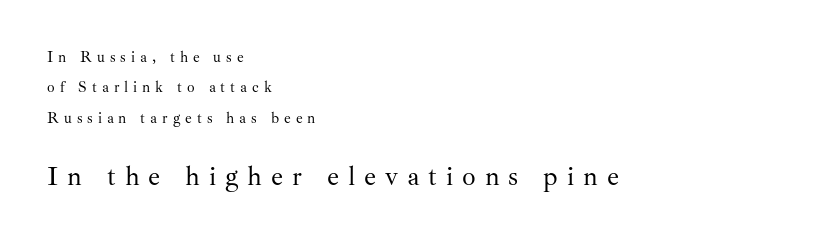
Q: Is the text bold? A: No.
Q: Is the text italic (slanted)? A: No, it is upright.
Q: Is the text underlined? A: No.
Q: How is the paragraph aligned? A: Left-aligned.
Q: Is the spacing between letters normal or unusually wide? A: Unusually wide.
Q: Is the spacing between lines tight, normal or loose? A: Loose.
Q: Which block of text is set in a larger size, the first (top) or the second (bottom)? A: The second (bottom) one.
